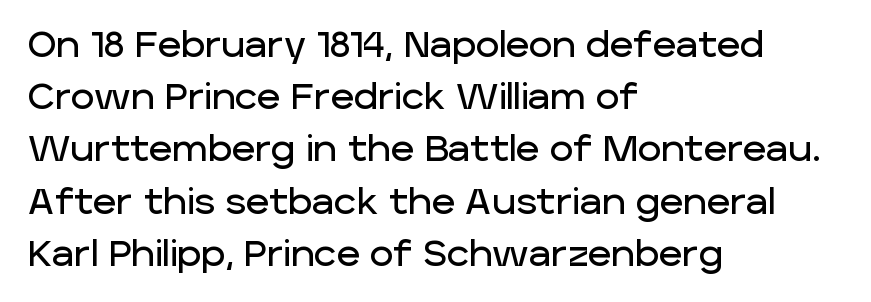
The image shows 36 px sans-serif type, upright; set left-aligned, normal line spacing (1.45x), normal letter spacing, not underlined; low stroke contrast and a large x-height.
